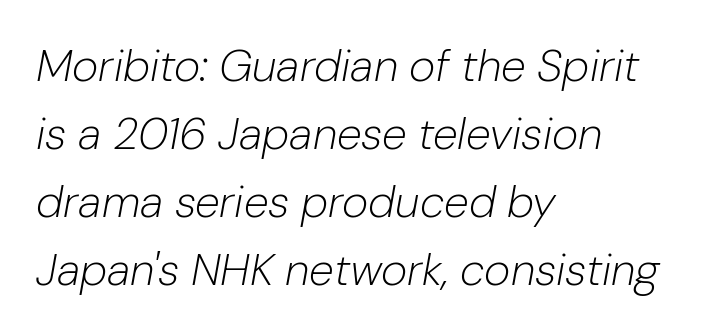
{"italic": "yes", "lean": "right", "slant_degrees": 10, "bold": "no", "weight": "light", "width": "normal", "stroke_contrast": "low", "x_height": "medium", "monospaced": "no", "underline": "no", "align": "left", "line_spacing": "normal", "line_spacing_ratio": 1.51, "letter_spacing": "normal", "letter_spacing_em": 0.0, "glyph_px": 45}
